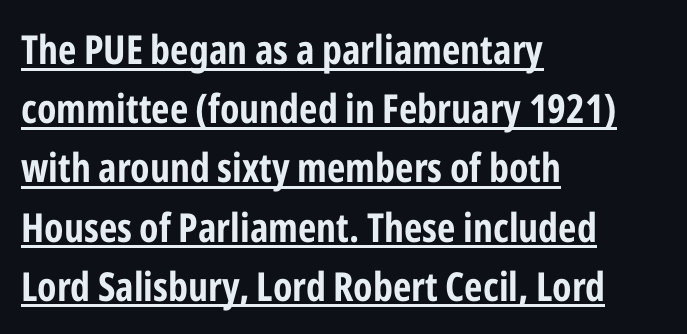
Stroke terminals: plain, sans-serif. The specimen includes a rule beneath the text block's lines. Does the copy run flush right? No — it runs flush left. Is there any slant? The stems are plumb.
